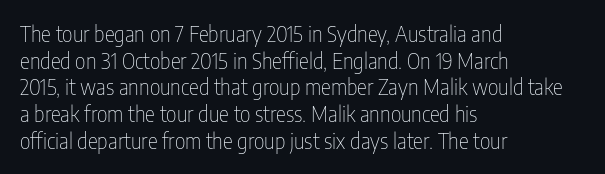
{"italic": "no", "bold": "no", "underline": "no", "align": "left", "line_spacing": "normal", "line_spacing_ratio": 1.27, "letter_spacing": "normal", "letter_spacing_em": 0.0, "glyph_px": 21}
